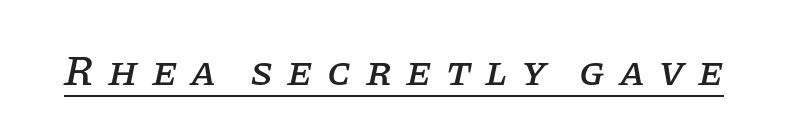
The string is rendered with underlining switched on. You could not count columns in this text — the font is proportionally spaced. Between one letter and the next there's a generous, obvious gap. Yep, those are serifs on the letters. Notice how the stems are inclined rather than vertical — that's the hallmark of italics.
